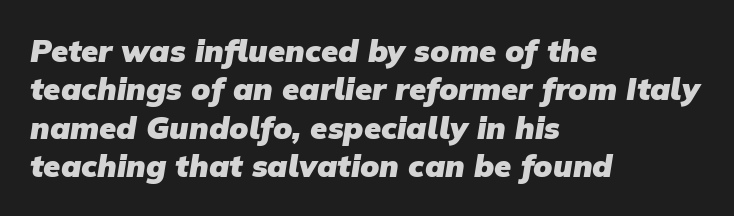
Standard letterfit; no display-style spreading of the glyphs. The typesetter chose a ragged-right arrangement here. The glyphs have the mass of a bold cut. Is this a sans? Yes — the strokes have no serifs.
